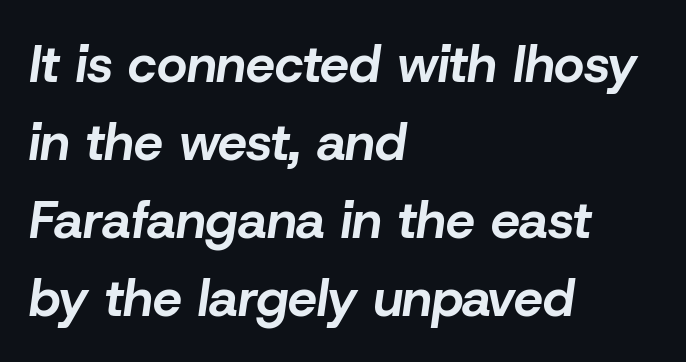
Q: Is the text bold? A: Yes.
Q: Is the text italic (slanted)? A: Yes, it leans right by about 8 degrees.
Q: Is the text underlined? A: No.
Q: How is the paragraph aligned? A: Left-aligned.
Q: Is the spacing between letters normal or unusually wide? A: Normal.
Q: Is the spacing between lines tight, normal or loose? A: Normal.
Q: Width (condensed, normal, or wide)? A: Normal.
Q: Stroke contrast? A: Low.
Q: x-height? A: Medium.
Q: Monospaced? A: No.
